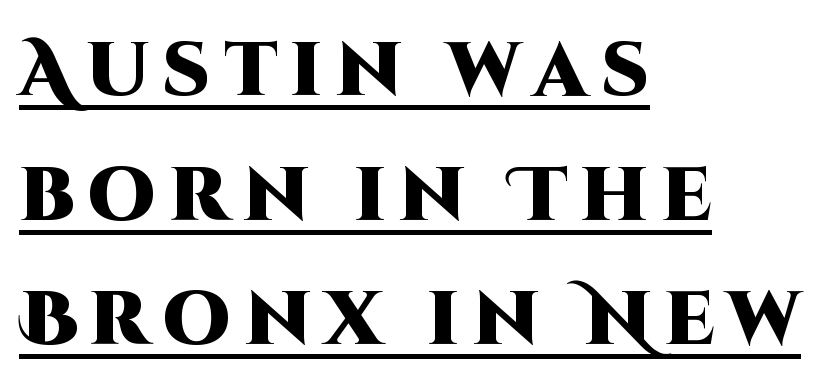
Tall strokes in this sample are plumb rather than angled. Short and long lines alike share a common starting point at left. Regarding leading, the lines here are spaced in the standard way. The type family on display is of the sans-serif kind.
